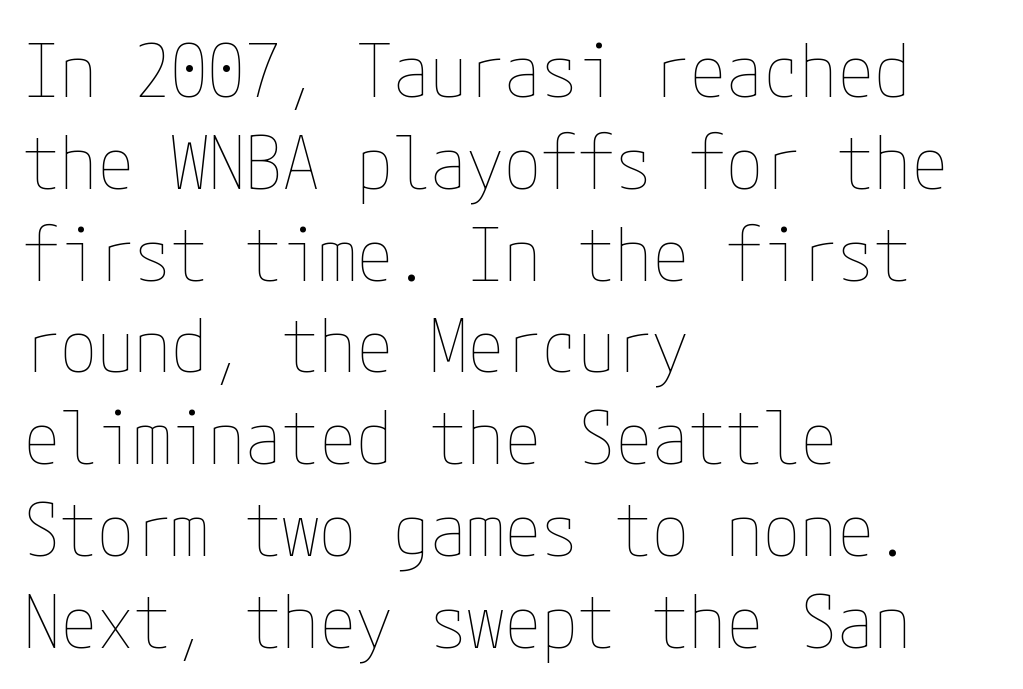
The image shows 74 px thin, condensed type, upright; set left-aligned, line spacing 1.24x, normal letter spacing, not underlined; low stroke contrast and a medium x-height.
